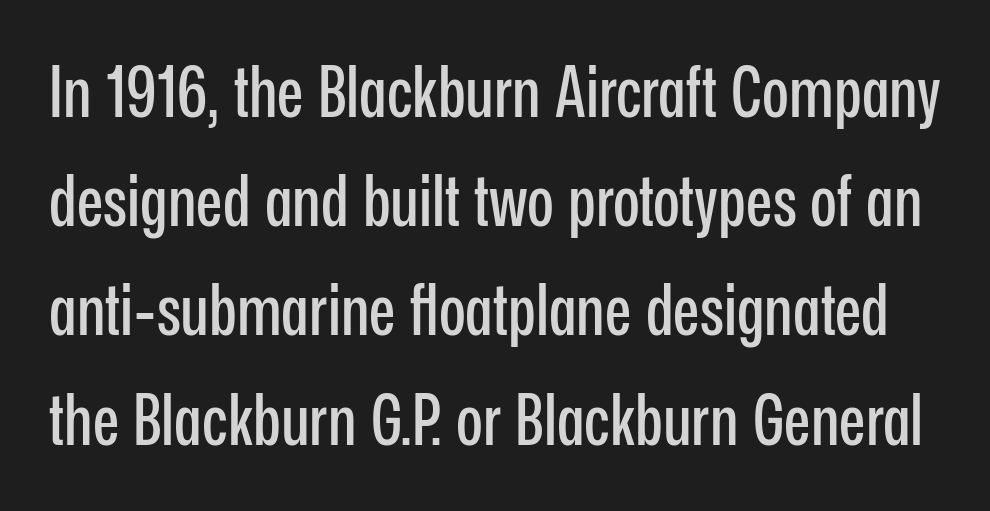
Q: Is the text italic (slanted)? A: No, it is upright.
Q: Is the typeface a serif or a sans-serif typeface? A: Sans-serif.
Q: Is the text underlined? A: No.
Q: Is the spacing between letters normal or unusually wide? A: Normal.
Q: Is the spacing between lines tight, normal or loose? A: Normal.
Q: Width (condensed, normal, or wide)? A: Condensed.
Q: Stroke contrast? A: Low.
Q: x-height? A: Medium.
Q: Monospaced? A: No.
